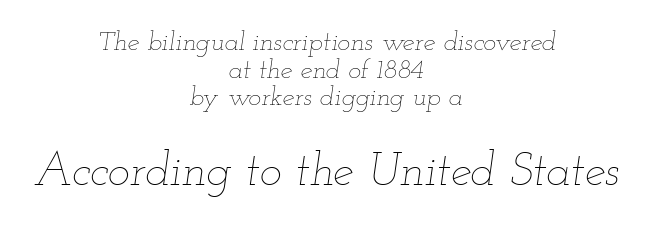
The image shows 47 px thin, wide type, italic (leaning right); set centered, tight line spacing (1.02x), normal letter spacing, not underlined; the second (bottom) block is 1.74x larger; low stroke contrast and a small x-height.
